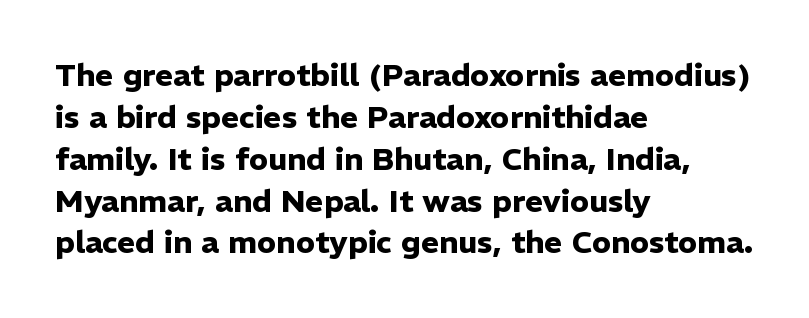
Evenly set lines give the paragraph a standard silhouette. Between one letter and the next there's only the usual sliver of space. The baseline area is clear. Typesetter's note: full bold, strokes at maximum text heaviness. Looks like regular typesetting: each glyph gets only the width it needs.
